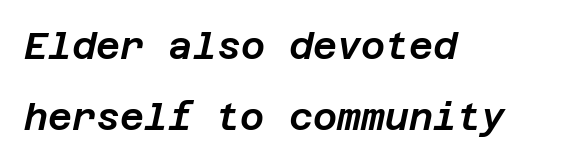
The image shows 37 px text type, italic (leaning right); set left-aligned, loose line spacing (1.92x), normal letter spacing, not underlined; low stroke contrast and a large x-height.
